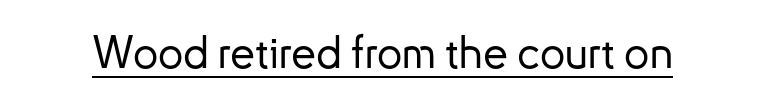
The typography opts for an upright posture over an oblique one. You could not count columns in this text — the font is proportionally spaced. Does a line run under the words? Yes, clearly. This rendering leaves character spacing at its baseline value. Observe the absence of serifs on each vertical stroke in this sample.
